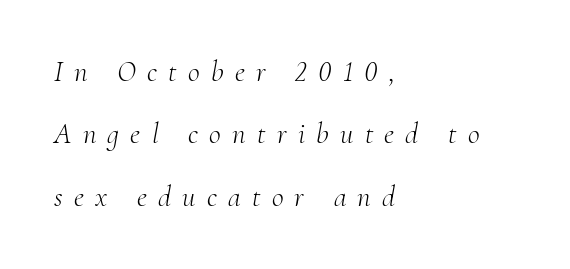
The image shows 29 px light serif type, italic (leaning right); set left-aligned, loose line spacing (2.15x), unusually wide letter spacing (+0.39 em), not underlined; medium stroke contrast and a small x-height.
